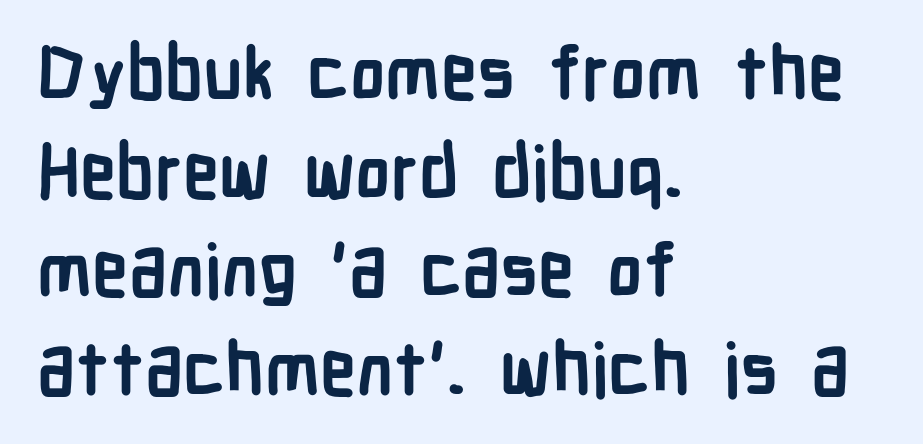
Q: Is the text bold? A: Yes.
Q: Is the text italic (slanted)? A: No, it is upright.
Q: Is the typeface a serif or a sans-serif typeface? A: Sans-serif.
Q: Is the text underlined? A: No.
Q: How is the paragraph aligned? A: Left-aligned.
Q: Is the spacing between letters normal or unusually wide? A: Normal.
Q: Is the spacing between lines tight, normal or loose? A: Normal.
Q: Width (condensed, normal, or wide)? A: Condensed.
Q: Stroke contrast? A: Low.
Q: x-height? A: Medium.
Q: Monospaced? A: No.
